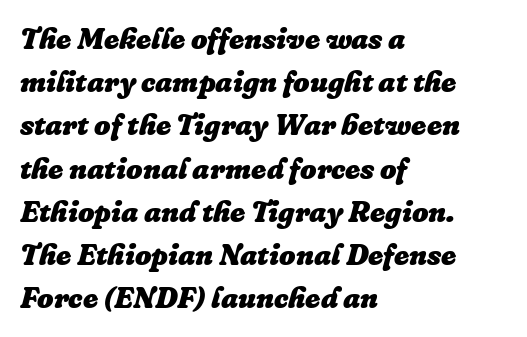
{"italic": "yes", "lean": "right", "slant_degrees": 16, "bold": "yes", "weight": "heavy", "width": "normal", "stroke_contrast": "low", "x_height": "medium", "monospaced": "no", "underline": "no", "align": "left", "line_spacing": "normal", "line_spacing_ratio": 1.49, "letter_spacing": "normal", "letter_spacing_em": 0.0, "glyph_px": 29}
